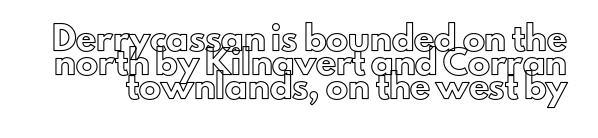
The image shows 22 px text type, upright; set tight line spacing (1.09x), normal letter spacing, not underlined.
